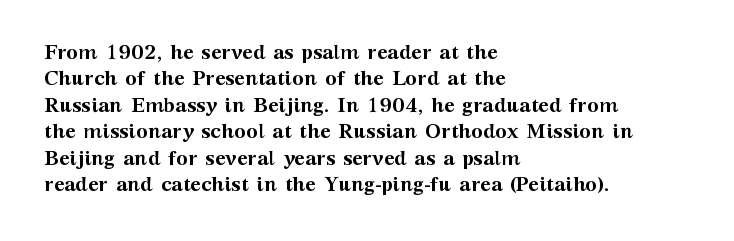
{"italic": "no", "bold": "yes", "underline": "no", "align": "left", "line_spacing": "normal", "line_spacing_ratio": 1.32, "letter_spacing": "normal", "letter_spacing_em": 0.0, "glyph_px": 20}
